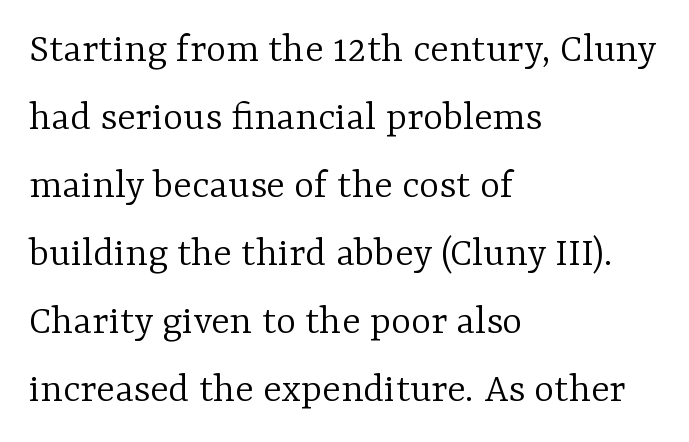
{"serif": "yes", "italic": "no", "bold": "no", "weight": "light", "width": "normal", "stroke_contrast": "low", "x_height": "medium", "monospaced": "no", "underline": "no", "align": "left", "line_spacing": "normal", "line_spacing_ratio": 1.58, "letter_spacing": "normal", "letter_spacing_em": 0.0, "glyph_px": 43}
